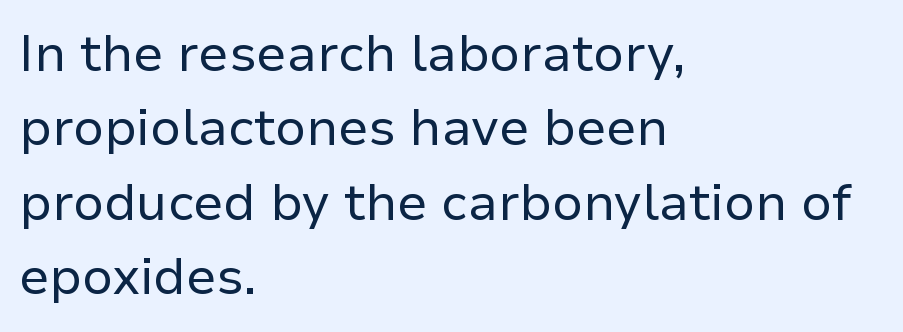
This sample has the flowing, uneven cadence of proportional lettering. Nothing sits at the stroke ends, so this counts as sans-serif. The tracking reads as untouched default to a designer's eye. Casual observation: everything's shoved over to the left.
